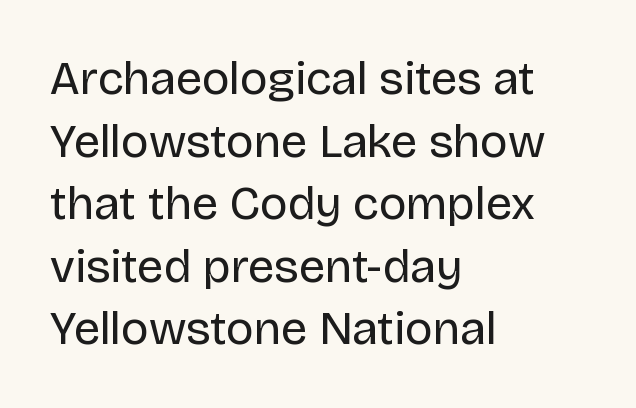
Think of a printed novel: that variable character pitch is what you see here. The weight would be labelled regular, book, light, or lighter still. The block of text has a typical density, with ordinary space between rows. A typesetter would mark this as roman, not italic.
